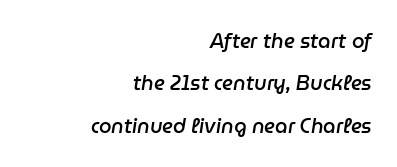
{"italic": "yes", "lean": "right", "slant_degrees": 9, "bold": "semi", "underline": "no", "align": "right", "line_spacing": "loose", "line_spacing_ratio": 2.12, "letter_spacing": "normal", "letter_spacing_em": 0.0, "glyph_px": 20}
